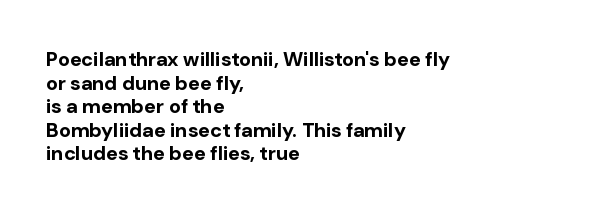
{"italic": "no", "bold": "yes", "underline": "no", "align": "left", "line_spacing_ratio": 1.18, "letter_spacing": "normal", "letter_spacing_em": 0.0, "glyph_px": 20}
